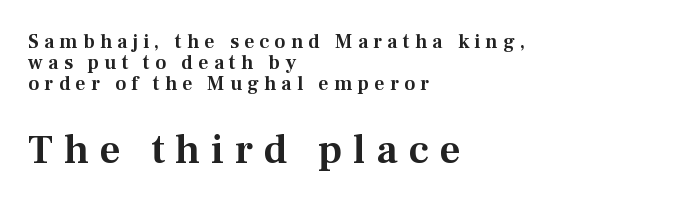
{"serif": "yes", "italic": "no", "width": "normal", "stroke_contrast": "medium", "x_height": "medium", "monospaced": "no", "underline": "no", "align": "left", "line_spacing": "tight", "line_spacing_ratio": 1.04, "letter_spacing": "wide", "letter_spacing_em": 0.26, "larger_block": "second", "size_ratio": 2.05, "glyph_px": 41}
